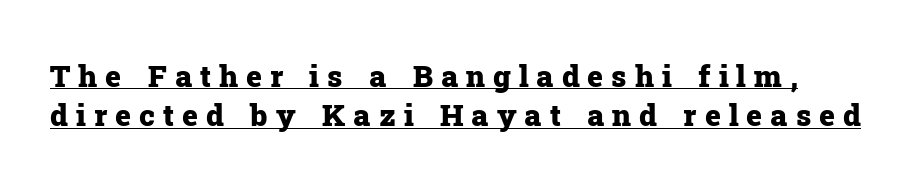
Q: Is the text bold? A: Yes.
Q: Is the text italic (slanted)? A: No, it is upright.
Q: Is the typeface a serif or a sans-serif typeface? A: Serif.
Q: Is the text underlined? A: Yes.
Q: Is the spacing between letters normal or unusually wide? A: Unusually wide.
Q: Is the spacing between lines tight, normal or loose? A: Normal.
Q: Width (condensed, normal, or wide)? A: Normal.
Q: Stroke contrast? A: Low.
Q: x-height? A: Medium.
Q: Monospaced? A: No.
